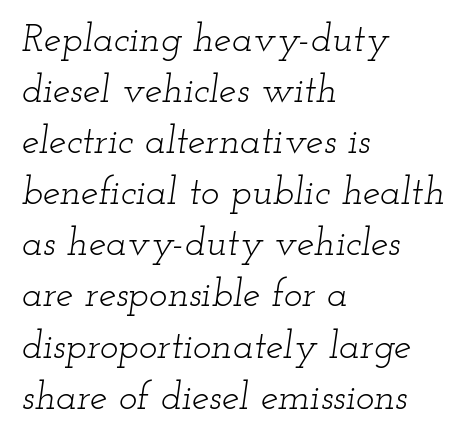
The image shows 39 px light, wide serif type, italic (leaning right); set left-aligned, normal line spacing (1.31x), normal letter spacing, not underlined; low stroke contrast and a small x-height.
